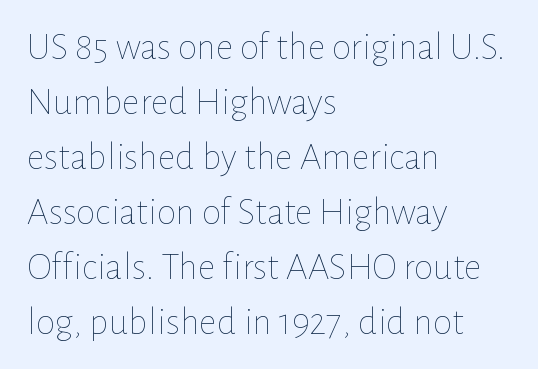
Q: Is the text bold? A: No.
Q: Is the text italic (slanted)? A: No, it is upright.
Q: Is the text underlined? A: No.
Q: How is the paragraph aligned? A: Left-aligned.
Q: Is the spacing between letters normal or unusually wide? A: Normal.
Q: Is the spacing between lines tight, normal or loose? A: Normal.
Q: Width (condensed, normal, or wide)? A: Normal.
Q: Stroke contrast? A: Low.
Q: x-height? A: Medium.
Q: Monospaced? A: No.
